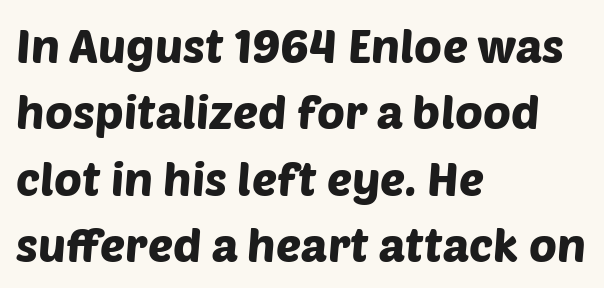
These lines are composed in type without serifs. Honestly, the row spacing looks completely unremarkable. Students, note that the glyphs here touch the page at normal intervals. Looks like regular typesetting: each glyph gets only the width it needs.
